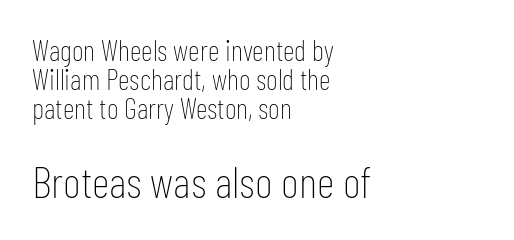
Short and long lines alike share a common starting point at left. The passage shown has conventional tracking throughout. Looks like regular typesetting: each glyph gets only the width it needs. Every character sits straight up, as roman type does. No chunkiness to these letters — they're not bold.
